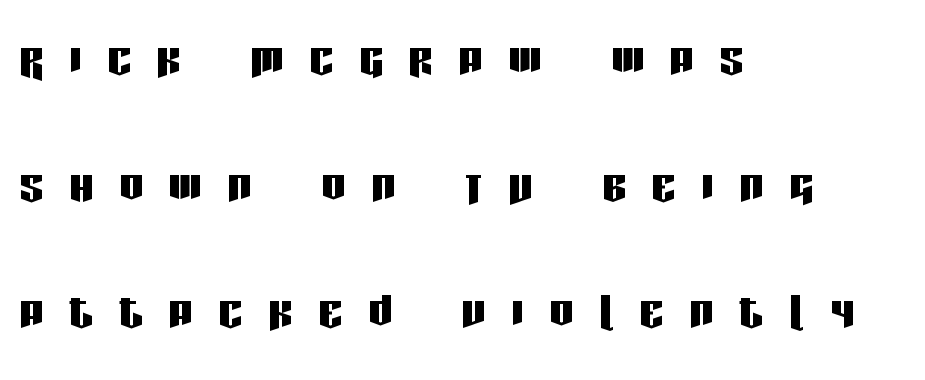
Q: Is the text italic (slanted)? A: No, it is upright.
Q: Is the typeface a serif or a sans-serif typeface? A: Sans-serif.
Q: Is the text underlined? A: No.
Q: How is the paragraph aligned? A: Left-aligned.
Q: Is the spacing between letters normal or unusually wide? A: Unusually wide.
Q: Is the spacing between lines tight, normal or loose? A: Loose.
Q: Width (condensed, normal, or wide)? A: Condensed.
Q: Stroke contrast? A: Low.
Q: x-height? A: Large.
Q: Monospaced? A: No.
